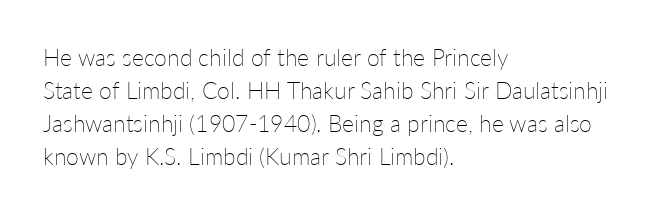
Q: Is the text bold? A: No.
Q: Is the text italic (slanted)? A: No, it is upright.
Q: Is the text underlined? A: No.
Q: How is the paragraph aligned? A: Left-aligned.
Q: Is the spacing between letters normal or unusually wide? A: Normal.
Q: Is the spacing between lines tight, normal or loose? A: Normal.
